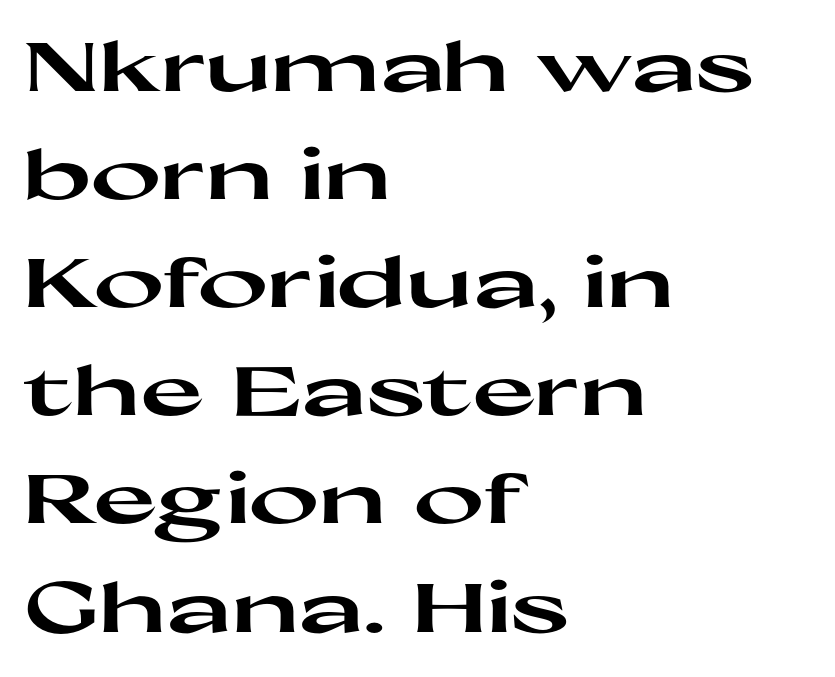
Does the type have serifs? No, each stem ends abruptly. Is there any slant? The stems are plumb. If you drew a ruler down the left edge, every line would touch it. Here the designer chose a conventional face with non-uniform glyph widths. The string is rendered with underlining switched off.
